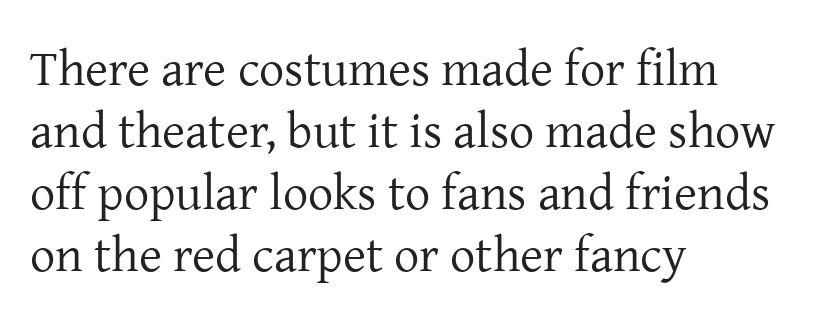
Q: Is the text bold? A: No.
Q: Is the text italic (slanted)? A: No, it is upright.
Q: Is the typeface a serif or a sans-serif typeface? A: Serif.
Q: Is the text underlined? A: No.
Q: How is the paragraph aligned? A: Left-aligned.
Q: Is the spacing between letters normal or unusually wide? A: Normal.
Q: Width (condensed, normal, or wide)? A: Normal.
Q: Stroke contrast? A: Low.
Q: x-height? A: Medium.
Q: Monospaced? A: No.
